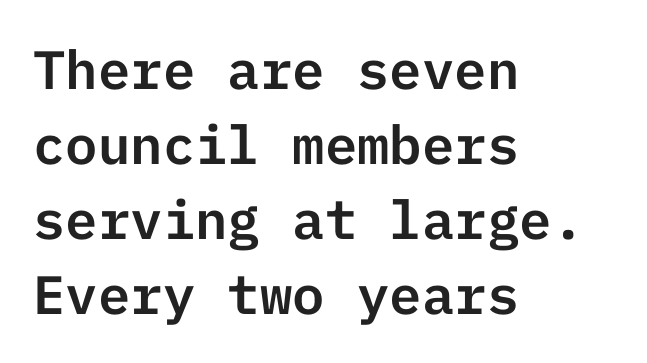
Q: Is the text italic (slanted)? A: No, it is upright.
Q: Is the typeface a serif or a sans-serif typeface? A: Sans-serif.
Q: Is the text underlined? A: No.
Q: How is the paragraph aligned? A: Left-aligned.
Q: Is the spacing between letters normal or unusually wide? A: Normal.
Q: Is the spacing between lines tight, normal or loose? A: Normal.
Q: Width (condensed, normal, or wide)? A: Normal.
Q: Stroke contrast? A: Low.
Q: x-height? A: Medium.
